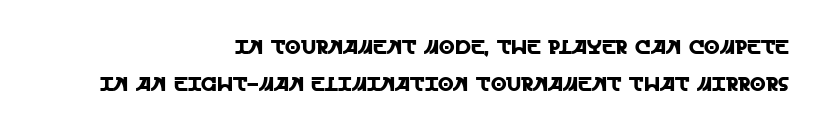
Q: Is the text italic (slanted)? A: No, it is upright.
Q: Is the text underlined? A: No.
Q: How is the paragraph aligned? A: Right-aligned.
Q: Is the spacing between letters normal or unusually wide? A: Normal.
